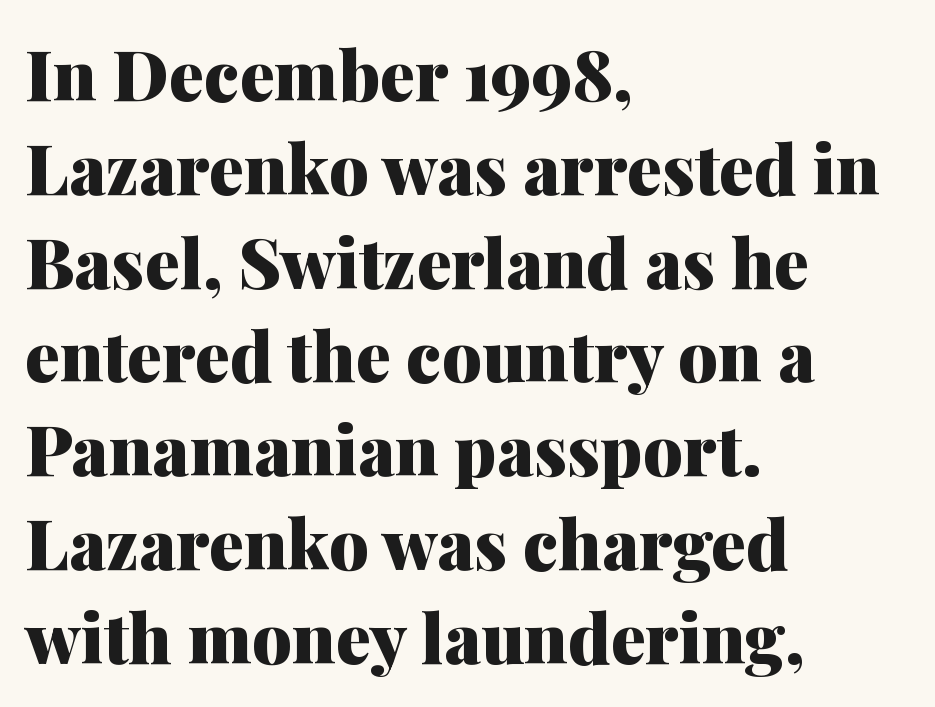
Q: Is the text bold? A: Yes.
Q: Is the text italic (slanted)? A: No, it is upright.
Q: Is the typeface a serif or a sans-serif typeface? A: Serif.
Q: Is the text underlined? A: No.
Q: How is the paragraph aligned? A: Left-aligned.
Q: Is the spacing between letters normal or unusually wide? A: Normal.
Q: Is the spacing between lines tight, normal or loose? A: Normal.
Q: Width (condensed, normal, or wide)? A: Normal.
Q: Stroke contrast? A: Medium.
Q: x-height? A: Medium.
Q: Monospaced? A: No.
